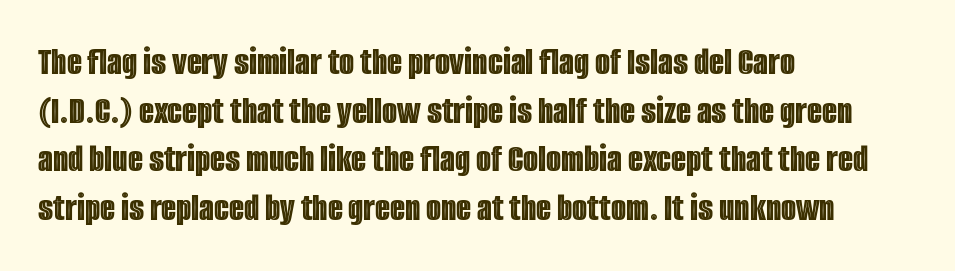
Q: Is the text italic (slanted)? A: No, it is upright.
Q: Is the text underlined? A: No.
Q: How is the paragraph aligned? A: Left-aligned.
Q: Is the spacing between letters normal or unusually wide? A: Normal.
Q: Is the spacing between lines tight, normal or loose? A: Normal.
Q: Width (condensed, normal, or wide)? A: Condensed.
Q: x-height? A: Large.
Q: Monospaced? A: No.
